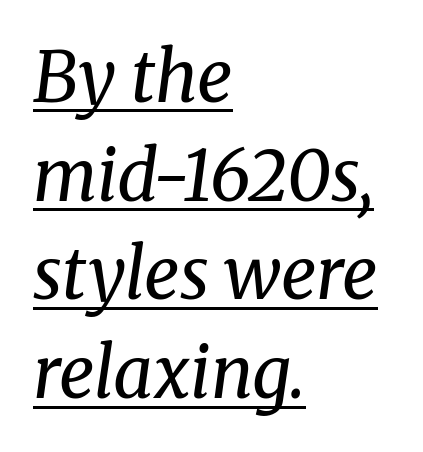
{"serif": "yes", "italic": "yes", "lean": "right", "slant_degrees": 8, "bold": "no", "weight": "regular", "width": "normal", "stroke_contrast": "medium", "x_height": "medium", "monospaced": "no", "underline": "yes", "align": "left", "line_spacing": "normal", "line_spacing_ratio": 1.41, "letter_spacing": "normal", "letter_spacing_em": 0.0, "glyph_px": 70}
